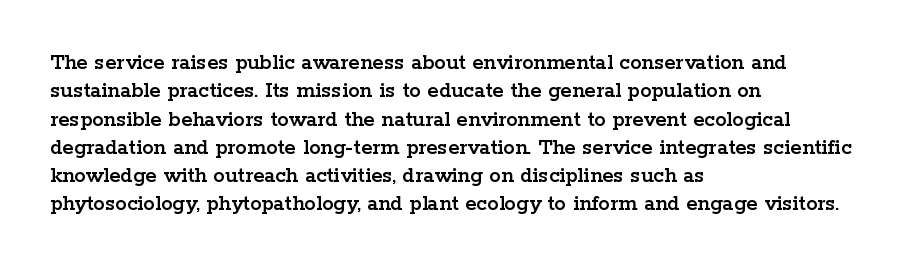
{"italic": "no", "underline": "no", "align": "left", "line_spacing_ratio": 1.23, "letter_spacing": "normal", "letter_spacing_em": 0.0, "glyph_px": 23}
